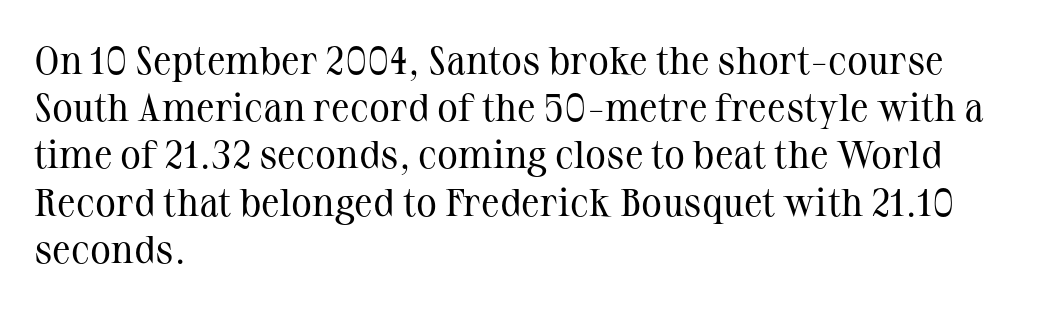
The image shows 39 px regular-weight serif type, upright; set left-aligned, line spacing 1.21x, normal letter spacing, not underlined; medium stroke contrast and a medium x-height.
